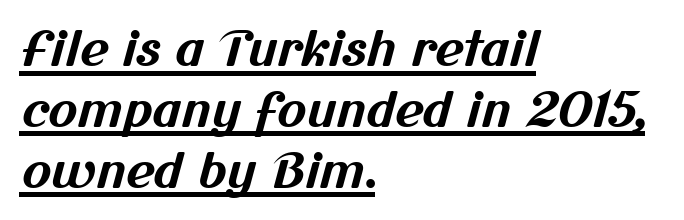
{"serif": "no", "bold": "yes", "weight": "bold", "width": "normal", "stroke_contrast": "medium", "x_height": "medium", "monospaced": "no", "underline": "yes", "align": "left", "line_spacing_ratio": 1.24, "letter_spacing": "normal", "letter_spacing_em": 0.0, "glyph_px": 49}
